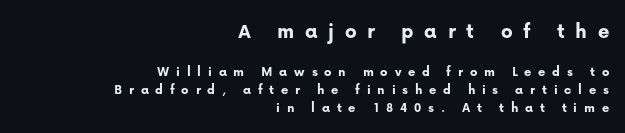
The face used here has the dense, thick strokes of a bold. The passage shown is not underscored anywhere. Whoever set this chose a conventional vertical rhythm. The passage is arranged like a letterhead date or caption credit — flush right.
